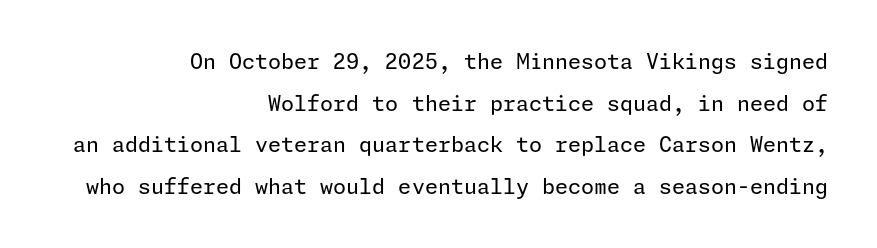
Line endings align vertically; line beginnings do not. The gap between lines stays unmarked. On a weight scale, this lands at 450 or below. This is the regular roman posture of the typeface.
